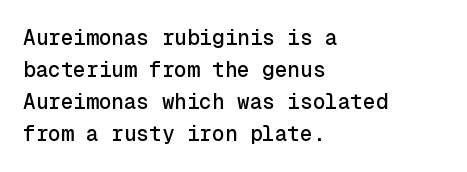
Layout note: lines flush left. The string is rendered with underlining switched off. The line texture is even and compact thanks to regular tracking. A roman cut, with each character standing at attention. The space between consecutive lines is moderate.
